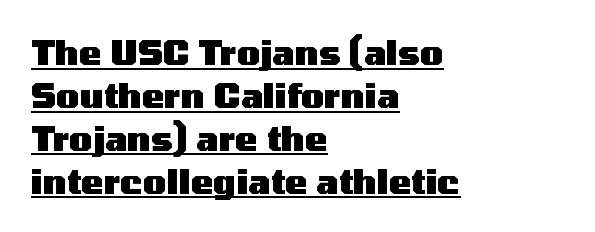
The image shows 34 px heavy, wide sans-serif type, upright; set left-aligned, normal line spacing (1.26x), normal letter spacing, underlined; medium stroke contrast and a medium x-height.
